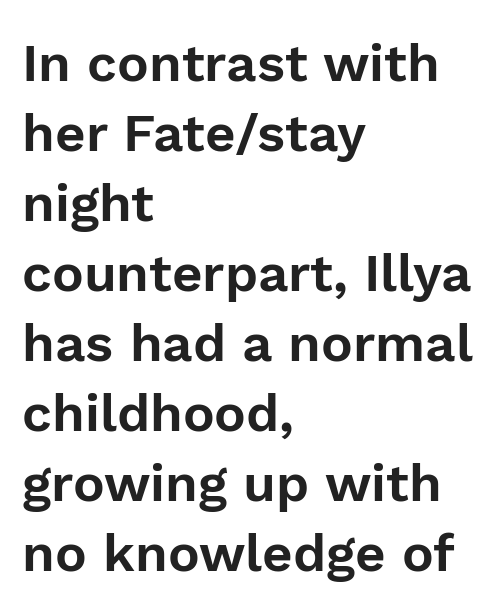
The image shows 53 px sans-serif type, upright; set left-aligned, normal line spacing (1.32x), normal letter spacing, not underlined; low stroke contrast and a medium x-height.
